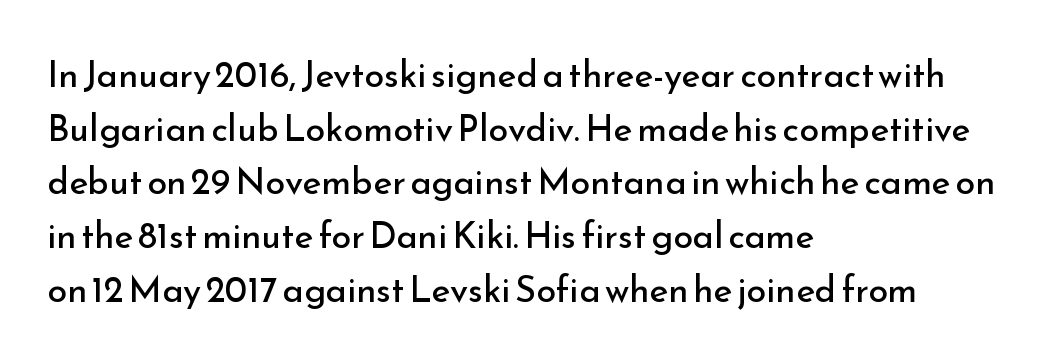
Q: Is the text bold? A: No.
Q: Is the text italic (slanted)? A: No, it is upright.
Q: Is the typeface a serif or a sans-serif typeface? A: Sans-serif.
Q: Is the text underlined? A: No.
Q: How is the paragraph aligned? A: Left-aligned.
Q: Is the spacing between letters normal or unusually wide? A: Normal.
Q: Is the spacing between lines tight, normal or loose? A: Normal.
Q: Width (condensed, normal, or wide)? A: Normal.
Q: Stroke contrast? A: Low.
Q: x-height? A: Small.
Q: Monospaced? A: No.
